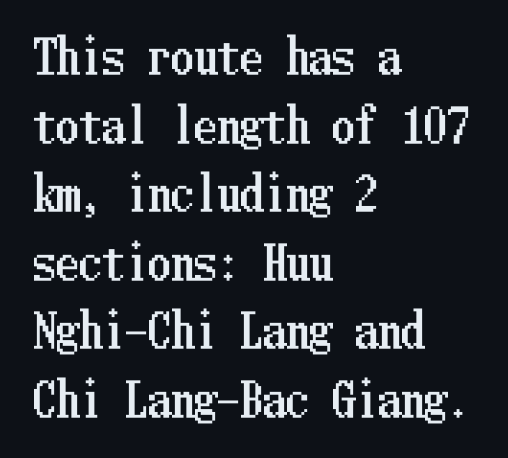
The space between consecutive lines is moderate. Glyph-to-glyph distance matches everyday printed text. Each line starts at the same left margin while the right side varies. Characters remain perfectly vertical along every line. Quick note: underline off.
